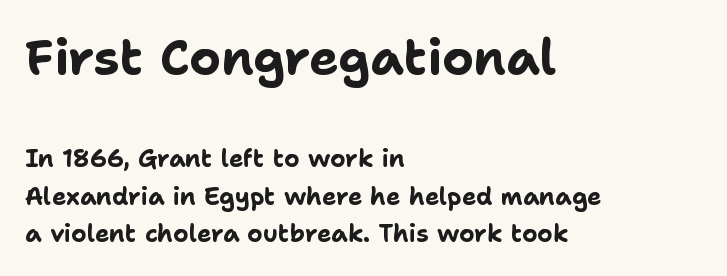
Posture: straight, roman, zero tilt. The passage shown is emphatically bold. The ragged edge is on the right, which tells us the setting is flush left. The passage shown stacks its lines at a standard gap. Each letter's strokes conclude bluntly, with no projecting serifs. Note: larger setting up top, smaller setting below.
